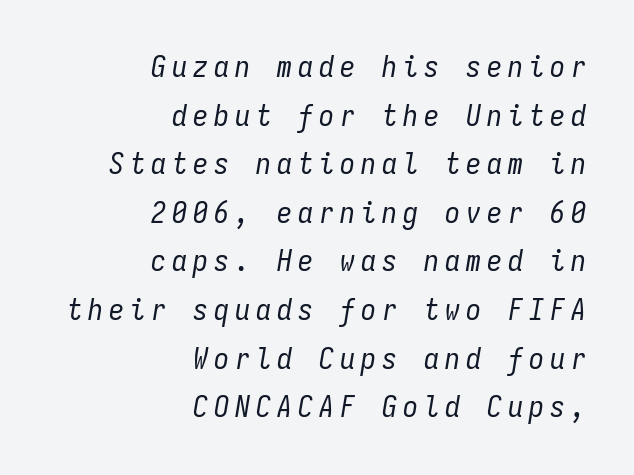
Q: Is the text bold? A: No.
Q: Is the text italic (slanted)? A: Yes, it leans right by about 9 degrees.
Q: Is the text underlined? A: No.
Q: How is the paragraph aligned? A: Right-aligned.
Q: Is the spacing between letters normal or unusually wide? A: Unusually wide.
Q: Is the spacing between lines tight, normal or loose? A: Normal.
Q: Width (condensed, normal, or wide)? A: Condensed.
Q: Stroke contrast? A: Low.
Q: x-height? A: Medium.
Q: Monospaced? A: Yes.
